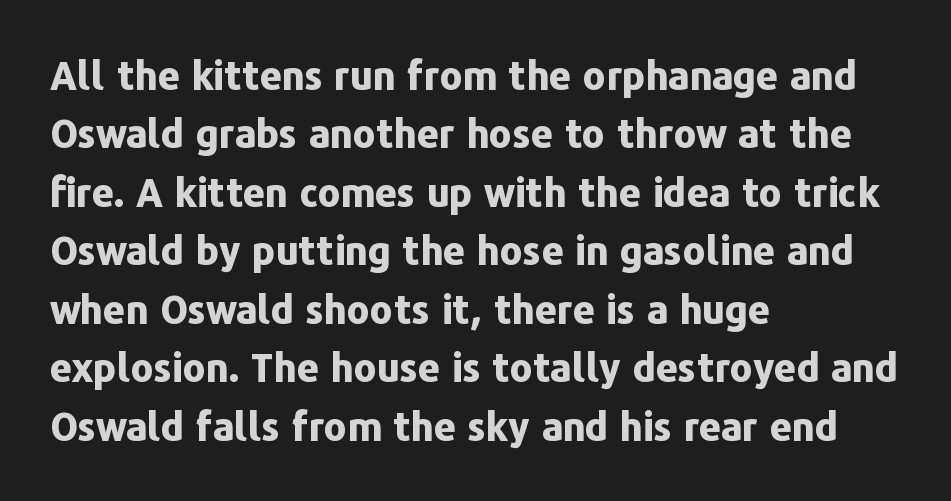
The image shows 39 px bold sans-serif type, upright; set left-aligned, normal line spacing (1.5x), normal letter spacing, not underlined; low stroke contrast and a medium x-height.
